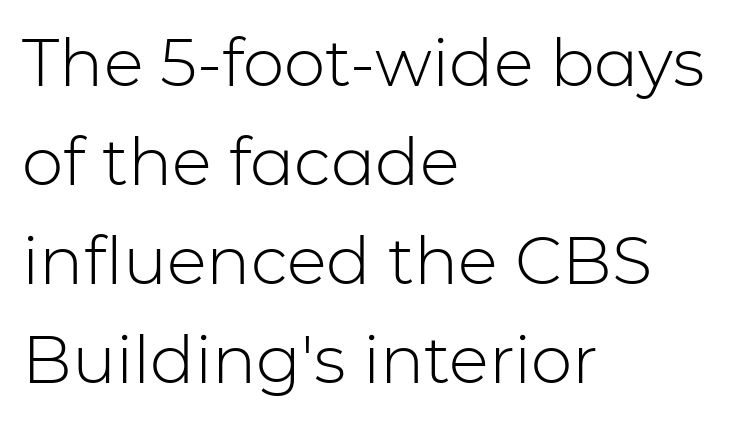
{"serif": "no", "italic": "no", "bold": "no", "weight": "light", "width": "normal", "stroke_contrast": "low", "x_height": "medium", "monospaced": "no", "underline": "no", "align": "left", "line_spacing": "normal", "line_spacing_ratio": 1.5, "letter_spacing": "normal", "letter_spacing_em": 0.0, "glyph_px": 66}
